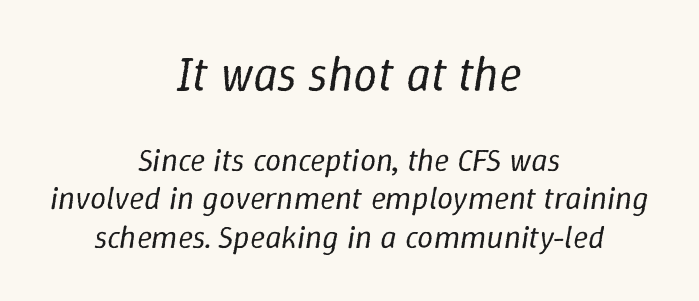
The image shows 48 px regular-weight type, italic (leaning right); set centered, line spacing 1.2x, normal letter spacing, not underlined; the first (top) block is 1.5x larger; low stroke contrast and a medium x-height.
